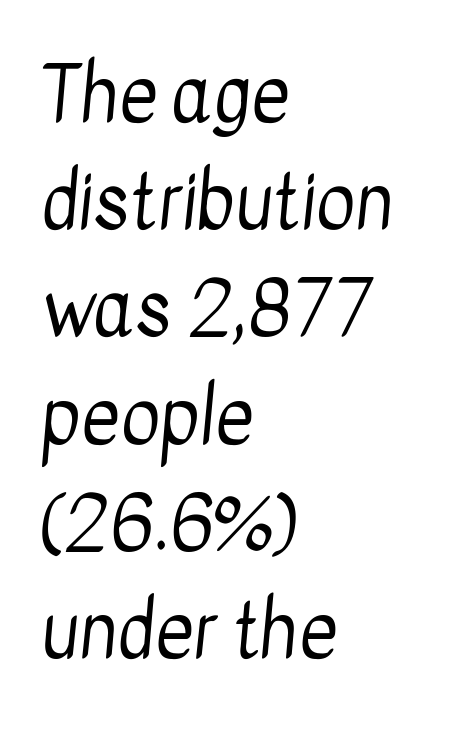
The image shows 75 px regular-weight, condensed sans-serif type; set left-aligned, normal line spacing (1.43x), normal letter spacing, not underlined; low stroke contrast and a medium x-height.
